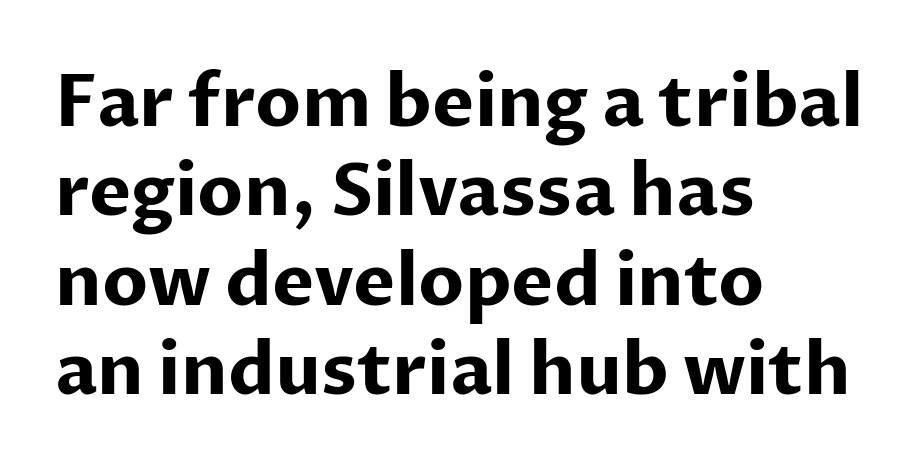
A typesetter would label this face a sans. These lines are rendered in a variable-pitch font. Caption: bold face, heavy strokes. The paragraph has a hard left edge and a soft right edge. The letterforms sit shoulder to shoulder at normal distance. Horizontal bands of white between lines are of average thickness.
